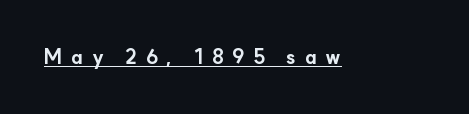
{"italic": "no", "bold": "yes", "underline": "yes", "letter_spacing": "wide", "letter_spacing_em": 0.42, "glyph_px": 20}
